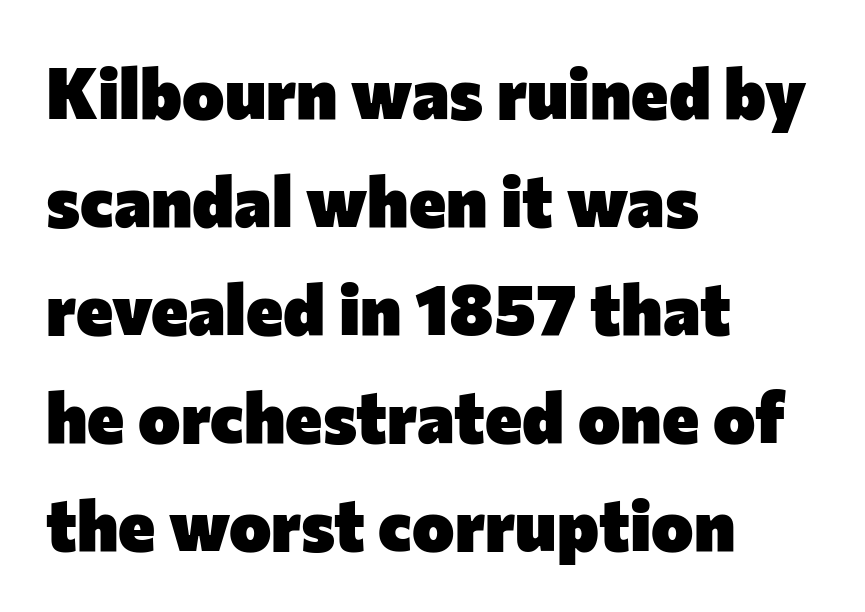
{"serif": "no", "italic": "no", "bold": "yes", "weight": "heavy", "width": "normal", "stroke_contrast": "low", "x_height": "medium", "monospaced": "no", "underline": "no", "align": "left", "line_spacing": "normal", "line_spacing_ratio": 1.52, "letter_spacing": "normal", "letter_spacing_em": 0.0, "glyph_px": 71}
